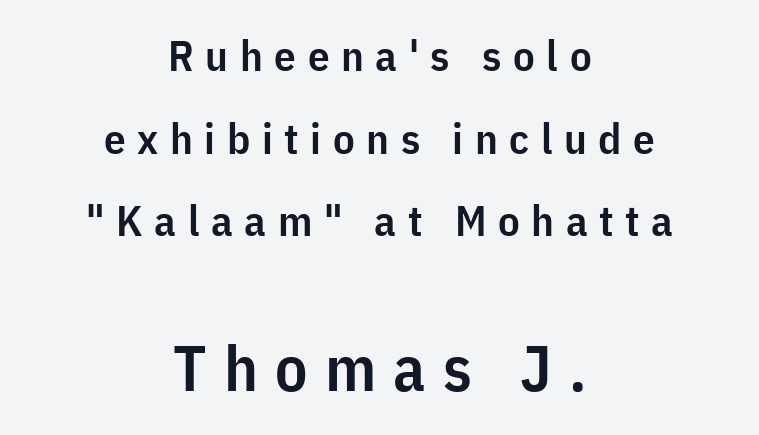
{"serif": "no", "italic": "no", "bold": "semi", "weight": "semibold", "width": "condensed", "stroke_contrast": "low", "x_height": "medium", "monospaced": "no", "underline": "no", "align": "center", "line_spacing": "loose", "line_spacing_ratio": 1.92, "letter_spacing": "wide", "letter_spacing_em": 0.27, "larger_block": "second", "size_ratio": 1.49, "glyph_px": 64}
